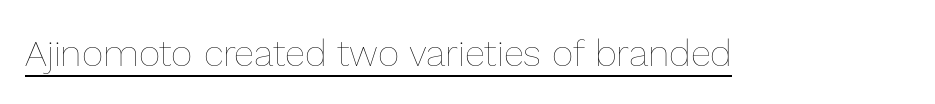
Q: Is the text bold? A: No.
Q: Is the text italic (slanted)? A: No, it is upright.
Q: Is the text underlined? A: Yes.
Q: Is the spacing between letters normal or unusually wide? A: Normal.
Q: Width (condensed, normal, or wide)? A: Normal.
Q: x-height? A: Medium.
Q: Monospaced? A: No.
